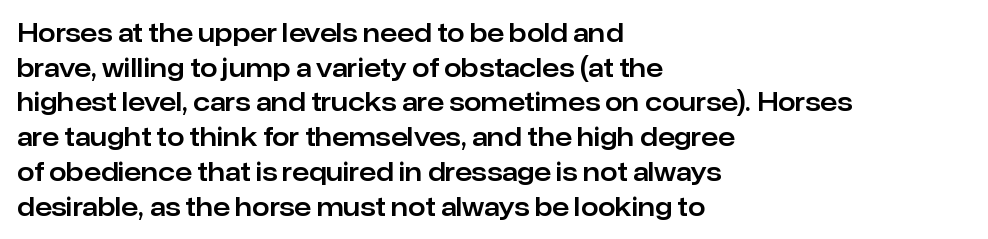
The image shows 25 px text type, upright; set left-aligned, normal line spacing (1.39x), normal letter spacing, not underlined.
